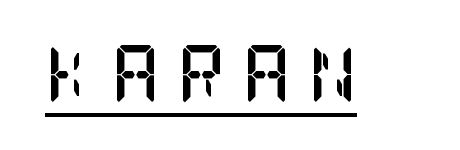
{"serif": "yes", "italic": "no", "bold": "yes", "weight": "semibold", "width": "condensed", "stroke_contrast": "low", "x_height": "large", "underline": "yes", "letter_spacing": "wide", "letter_spacing_em": 0.28, "glyph_px": 60}
